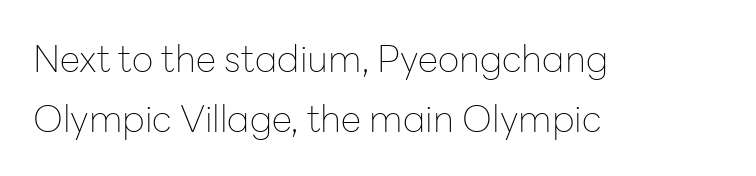
Q: Is the text bold? A: No.
Q: Is the text italic (slanted)? A: No, it is upright.
Q: Is the typeface a serif or a sans-serif typeface? A: Sans-serif.
Q: Is the text underlined? A: No.
Q: How is the paragraph aligned? A: Left-aligned.
Q: Is the spacing between letters normal or unusually wide? A: Normal.
Q: Is the spacing between lines tight, normal or loose? A: Normal.
Q: Width (condensed, normal, or wide)? A: Normal.
Q: Stroke contrast? A: Low.
Q: x-height? A: Medium.
Q: Monospaced? A: No.
